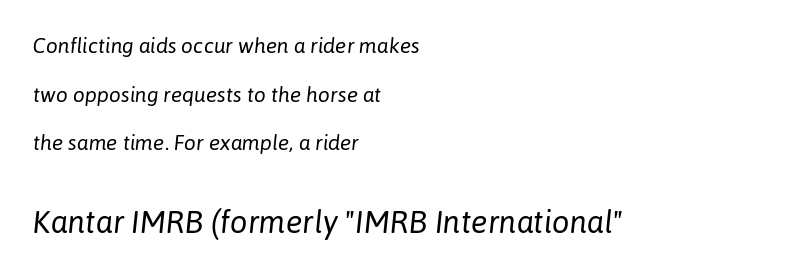
Q: Is the text bold? A: No.
Q: Is the text italic (slanted)? A: Yes, it leans right by about 6 degrees.
Q: Is the text underlined? A: No.
Q: How is the paragraph aligned? A: Left-aligned.
Q: Is the spacing between letters normal or unusually wide? A: Normal.
Q: Is the spacing between lines tight, normal or loose? A: Loose.
Q: Which block of text is set in a larger size, the first (top) or the second (bottom)? A: The second (bottom) one.
Q: Width (condensed, normal, or wide)? A: Normal.
Q: Stroke contrast? A: Low.
Q: x-height? A: Medium.
Q: Monospaced? A: No.
